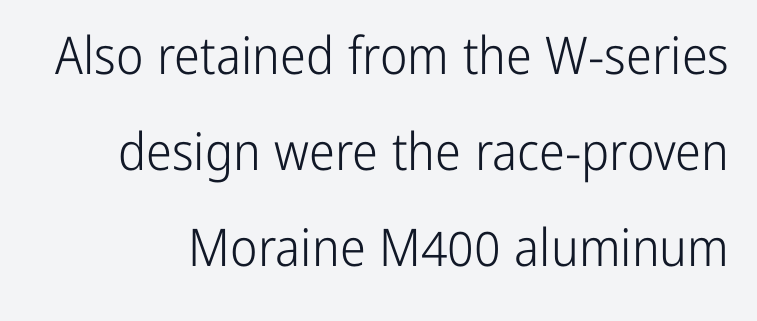
Q: Is the text bold? A: No.
Q: Is the text italic (slanted)? A: No, it is upright.
Q: Is the typeface a serif or a sans-serif typeface? A: Sans-serif.
Q: Is the text underlined? A: No.
Q: Is the spacing between letters normal or unusually wide? A: Normal.
Q: Width (condensed, normal, or wide)? A: Condensed.
Q: Stroke contrast? A: Low.
Q: x-height? A: Medium.
Q: Monospaced? A: No.
